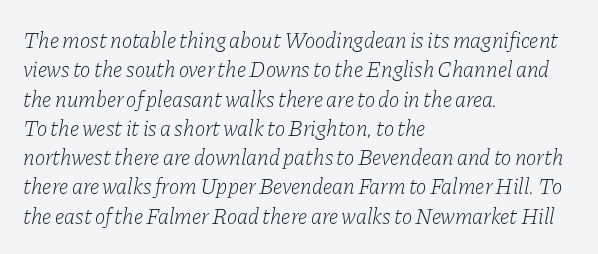
Q: Is the text bold? A: No.
Q: Is the text italic (slanted)? A: Yes, it leans right by about 11 degrees.
Q: Is the text underlined? A: No.
Q: How is the paragraph aligned? A: Left-aligned.
Q: Is the spacing between letters normal or unusually wide? A: Normal.
Q: Is the spacing between lines tight, normal or loose? A: Normal.
